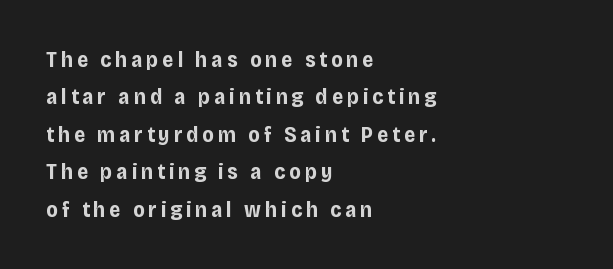
The strokes are fattened all the way to bold. The type sits square on the baseline with zero lean. Casual observation: everything's shoved over to the left. Notice how descenders clear the ascenders below comfortably — that's standard leading. A bare baseline throughout the passage.
